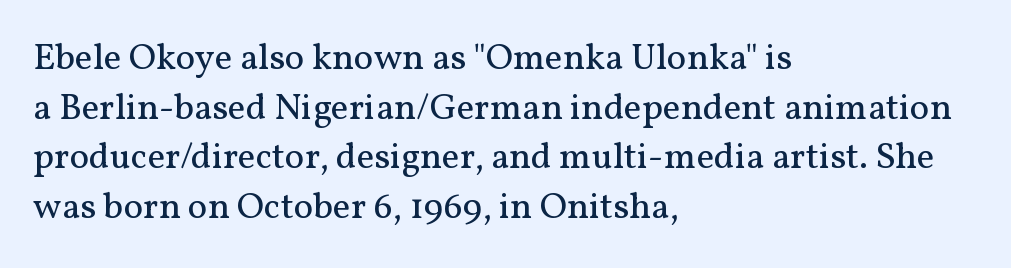
Q: Is the text bold? A: No.
Q: Is the text italic (slanted)? A: No, it is upright.
Q: Is the typeface a serif or a sans-serif typeface? A: Serif.
Q: Is the text underlined? A: No.
Q: How is the paragraph aligned? A: Left-aligned.
Q: Is the spacing between letters normal or unusually wide? A: Normal.
Q: Is the spacing between lines tight, normal or loose? A: Normal.
Q: Width (condensed, normal, or wide)? A: Normal.
Q: Stroke contrast? A: Medium.
Q: x-height? A: Medium.
Q: Monospaced? A: No.
